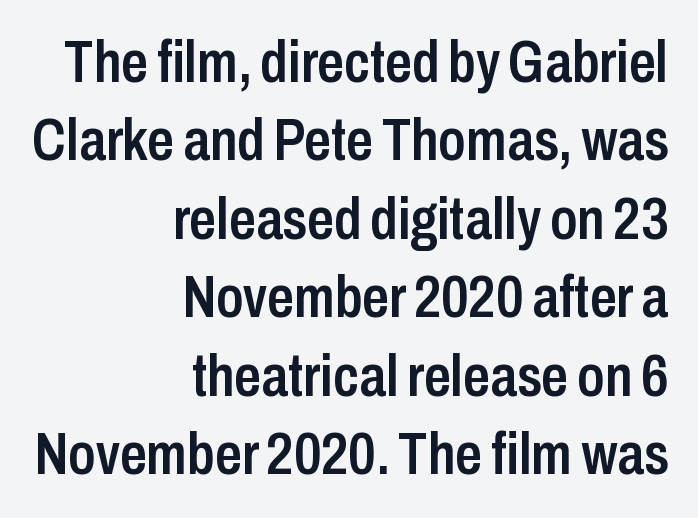
The image shows 59 px semibold, condensed sans-serif type, upright; set right-aligned, normal line spacing (1.33x), normal letter spacing, not underlined; low stroke contrast and a medium x-height.
